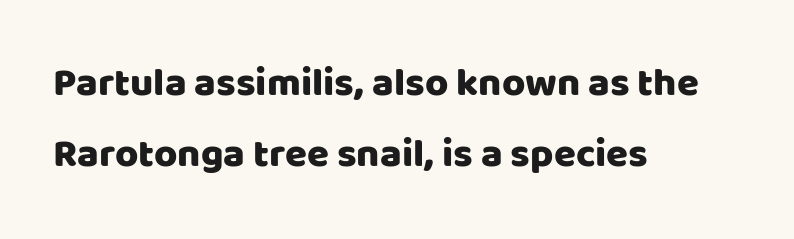
{"serif": "no", "italic": "no", "width": "normal", "stroke_contrast": "low", "x_height": "large", "monospaced": "no", "underline": "no", "align": "left", "line_spacing_ratio": 1.77, "letter_spacing": "normal", "letter_spacing_em": 0.0, "glyph_px": 40}
